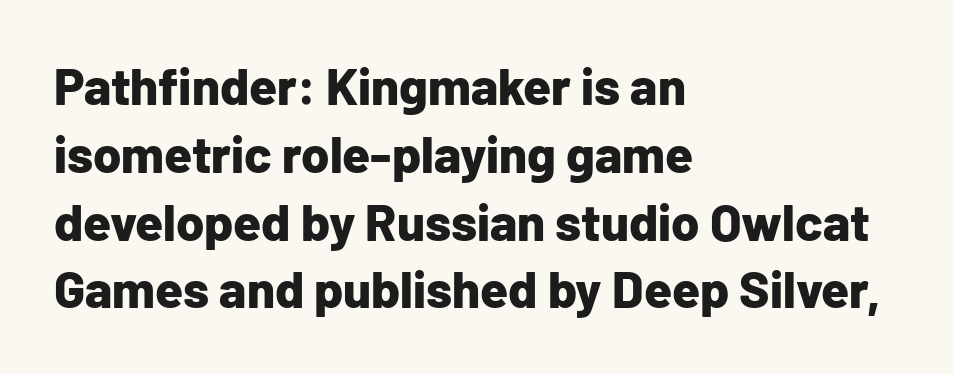
Varying glyph widths throughout — classic text-font behaviour. Typographic density is high because the face is bold. Compared with a centered layout, this one pins lines to the left instead. Notice how the stems are strictly vertical — no italics here.
